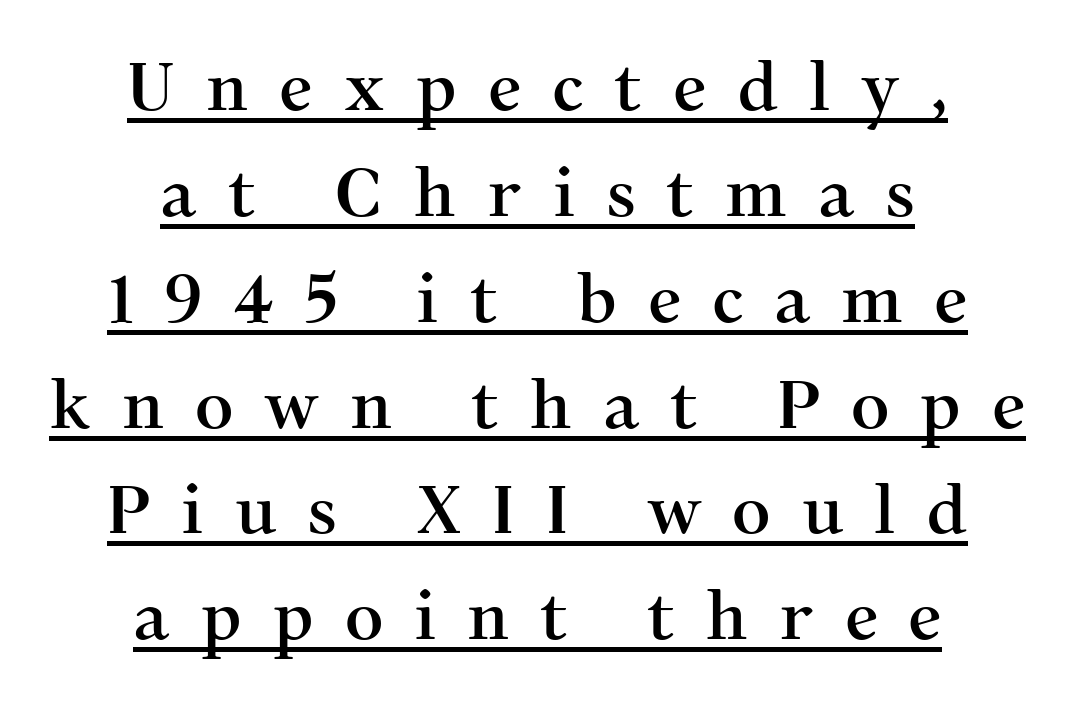
{"serif": "yes", "italic": "no", "width": "normal", "stroke_contrast": "medium", "x_height": "medium", "monospaced": "no", "underline": "yes", "align": "center", "line_spacing": "normal", "line_spacing_ratio": 1.58, "letter_spacing": "wide", "letter_spacing_em": 0.46, "glyph_px": 67}
